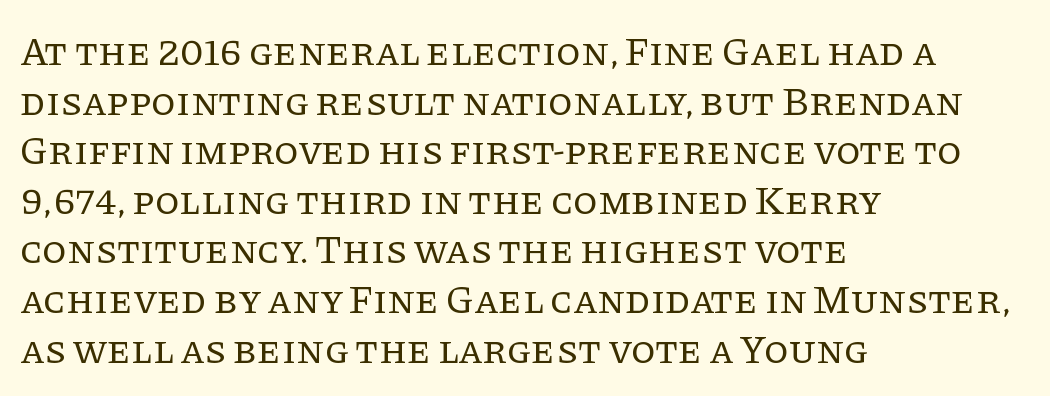
Descenders hang freely into open space. No letter is thick-stroked: the sample isn't bold. Rendered with straight, roman letterforms. All the whitespace from short lines collects on the right. Each letter's strokes conclude with small projecting serifs. Caption: standard tracking, unaltered.
